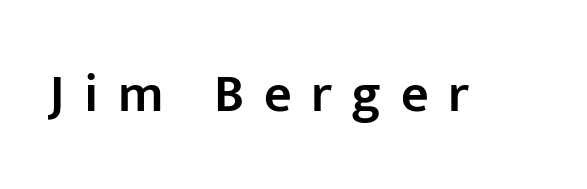
The image shows 54 px semibold sans-serif type, upright; set unusually wide letter spacing (+0.36 em), not underlined; low stroke contrast and a medium x-height.
